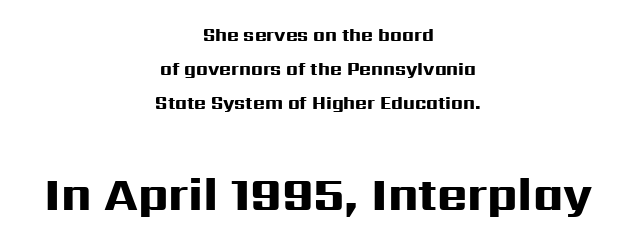
The image shows 46 px heavy, wide sans-serif type, upright; set centered, loose line spacing (1.9x), normal letter spacing, not underlined; the second (bottom) block is 2.56x larger; high stroke contrast and a medium x-height.
